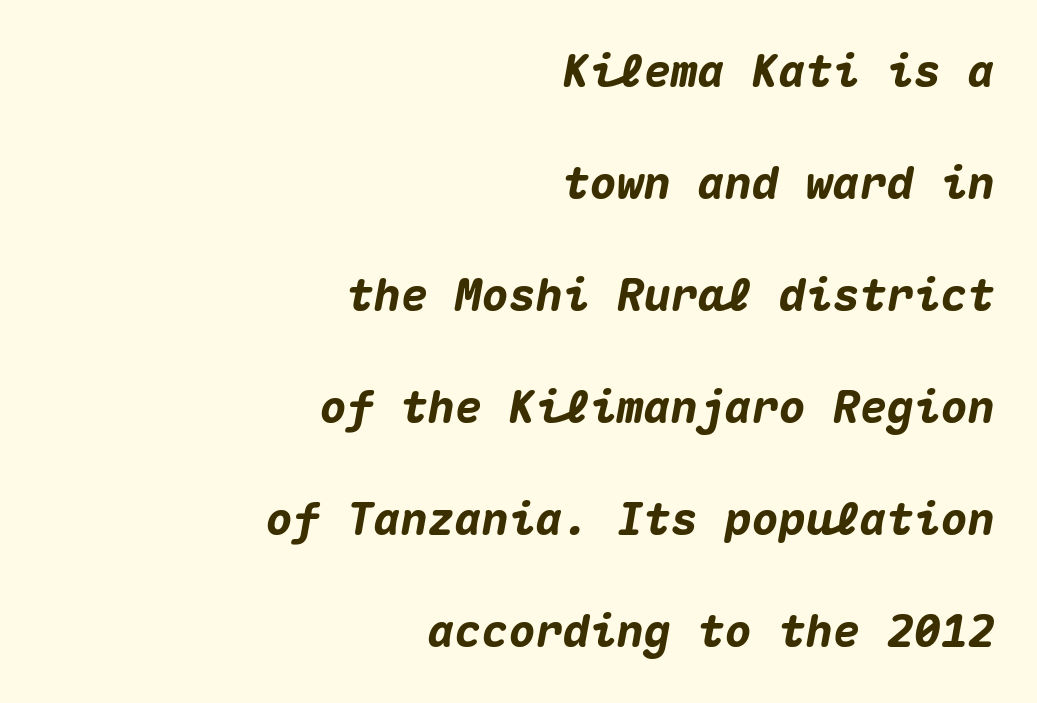
Q: Is the text bold? A: Yes.
Q: Is the text italic (slanted)? A: Yes, it leans right by about 10 degrees.
Q: Is the text underlined? A: No.
Q: How is the paragraph aligned? A: Right-aligned.
Q: Is the spacing between letters normal or unusually wide? A: Normal.
Q: Is the spacing between lines tight, normal or loose? A: Loose.
Q: Width (condensed, normal, or wide)? A: Normal.
Q: Stroke contrast? A: Medium.
Q: x-height? A: Medium.
Q: Monospaced? A: Yes.
